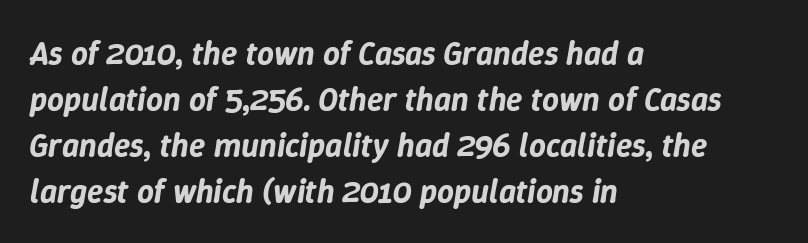
Baseline-to-baseline distance is the conventional proportion of letter height. Does extra space separate the letters? No, they use regular spacing. Is the type slanted? Yes — the strokes lean at a clear angle. Typeset ragged right — the left edge is the straight one. Bare-footed words on every line.
